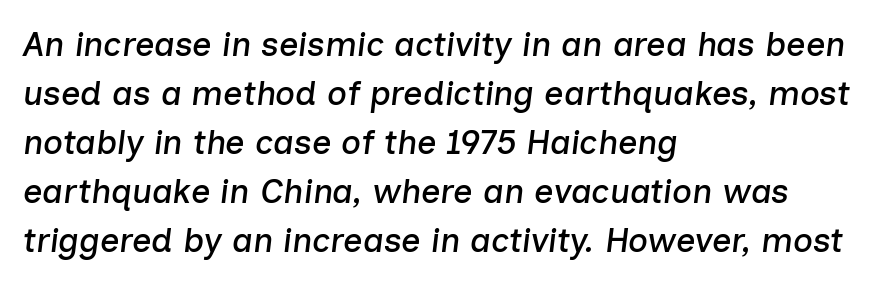
The image shows 34 px text type, italic (leaning right); set left-aligned, normal line spacing (1.44x), normal letter spacing, not underlined; low stroke contrast and a medium x-height.
